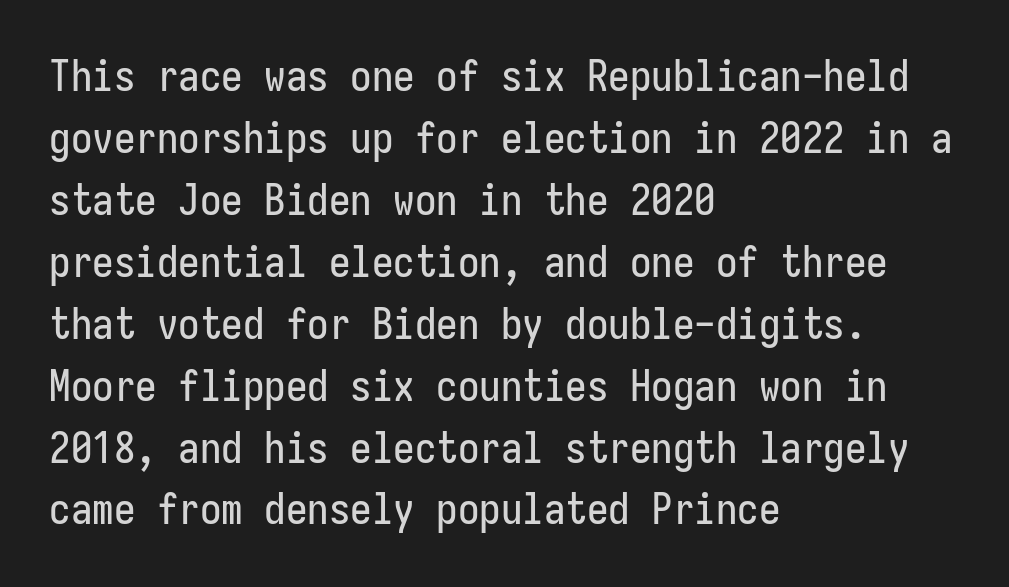
Posture: upright roman. The letterforms sit shoulder to shoulder at normal distance. Caption: multi-line text, flush left, ragged right. Type without underlining. What's the leading like? Ordinary, nothing unusual. Are there feet on the stems? There aren't — it's a sans.
